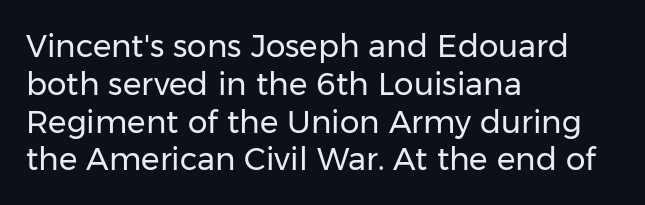
Which margin do the lines hug? The left one — the right edge is uneven. Type style note: lacks serifs. Does the lettering tilt? It doesn't — this is upright. The foot of each line stays bare and open. The horizontal fit of the characters is conventional and even.
